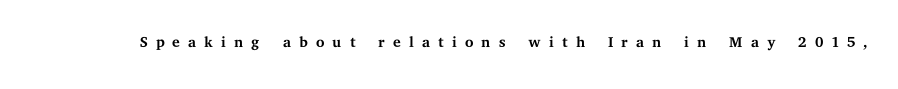
The image shows 22 px text type, upright; set unusually wide letter spacing (+0.34 em), not underlined.
